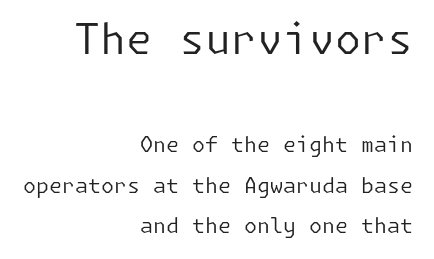
The glyphs in this specimen are sans serif. Is there much room between lines? Yes — plenty of vertical air separates them. The cut favours lightness, reaching ordinary text weight at its darkest. Each line ends at the same right margin while the left side varies. Vertical strokes here are truly vertical. Visually, the top section dominates because its glyphs are scaled up.
